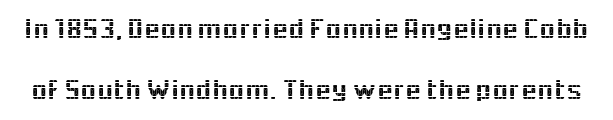
Q: Is the text italic (slanted)? A: No, it is upright.
Q: Is the typeface a serif or a sans-serif typeface? A: Sans-serif.
Q: Is the text underlined? A: No.
Q: Is the spacing between letters normal or unusually wide? A: Normal.
Q: Is the spacing between lines tight, normal or loose? A: Loose.
Q: Width (condensed, normal, or wide)? A: Normal.
Q: x-height? A: Medium.
Q: Monospaced? A: No.
